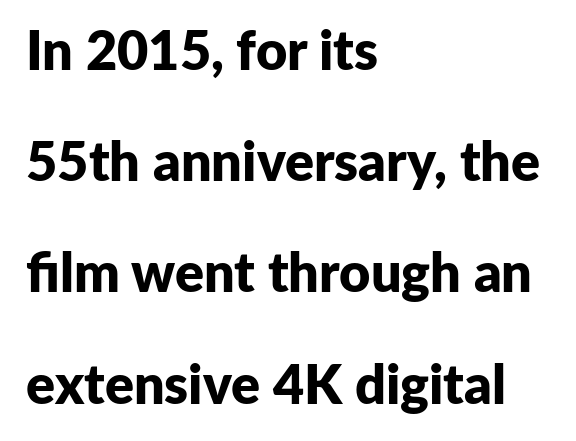
Q: Is the text bold? A: Yes.
Q: Is the text italic (slanted)? A: No, it is upright.
Q: Is the typeface a serif or a sans-serif typeface? A: Sans-serif.
Q: Is the text underlined? A: No.
Q: How is the paragraph aligned? A: Left-aligned.
Q: Is the spacing between letters normal or unusually wide? A: Normal.
Q: Is the spacing between lines tight, normal or loose? A: Loose.
Q: Width (condensed, normal, or wide)? A: Normal.
Q: Stroke contrast? A: Low.
Q: x-height? A: Medium.
Q: Monospaced? A: No.
